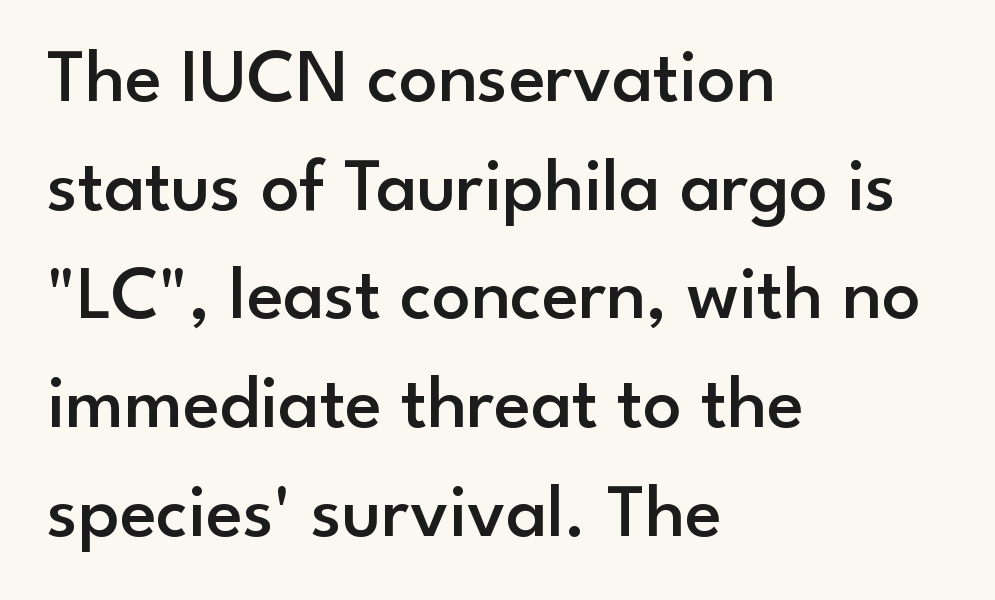
The image shows 76 px semibold sans-serif type, upright; set left-aligned, normal line spacing (1.43x), normal letter spacing, not underlined; low stroke contrast and a small x-height.
